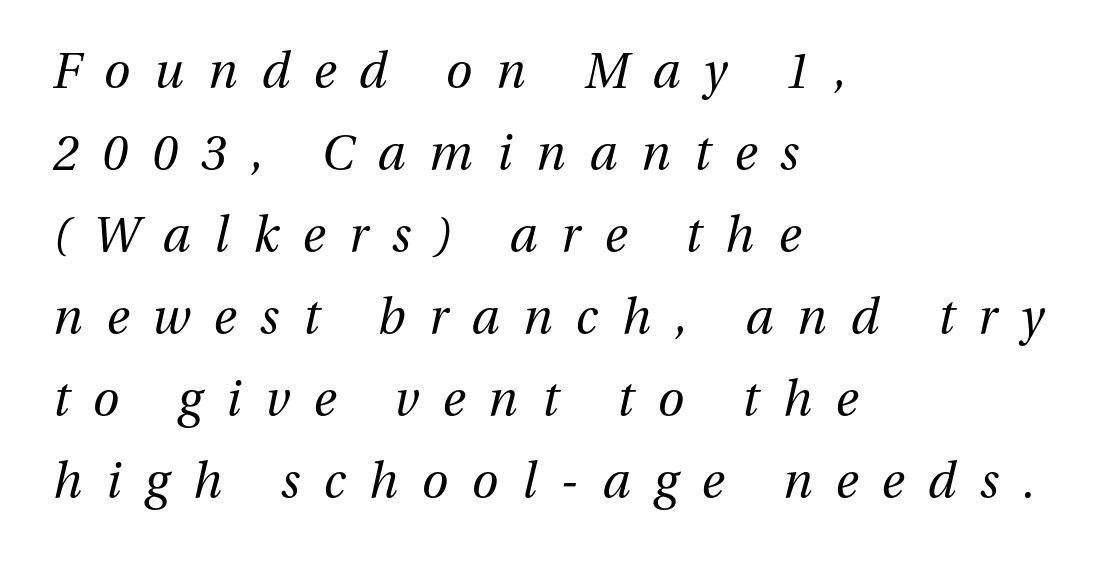
The words here are not underlined. A student would call this left alignment; a typographer would say flush left, rag right. Posture: slanted. Stems here are at most as thick as an everyday book face.
